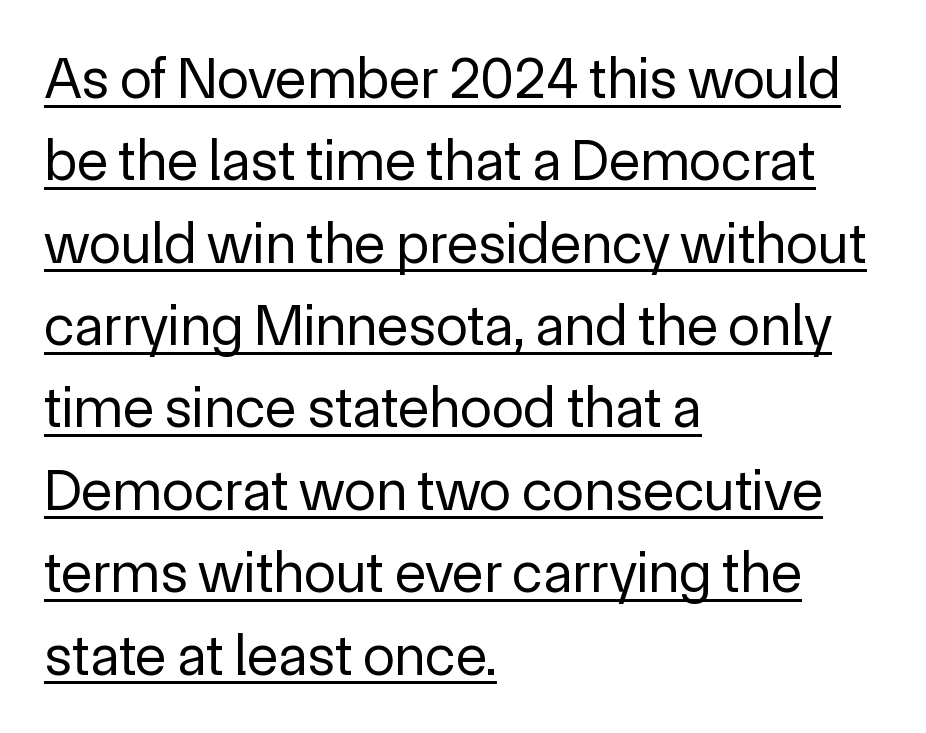
{"serif": "no", "italic": "no", "bold": "no", "weight": "regular", "width": "normal", "x_height": "medium", "monospaced": "no", "underline": "yes", "align": "left", "line_spacing": "normal", "line_spacing_ratio": 1.42, "letter_spacing": "normal", "letter_spacing_em": 0.0, "glyph_px": 58}
